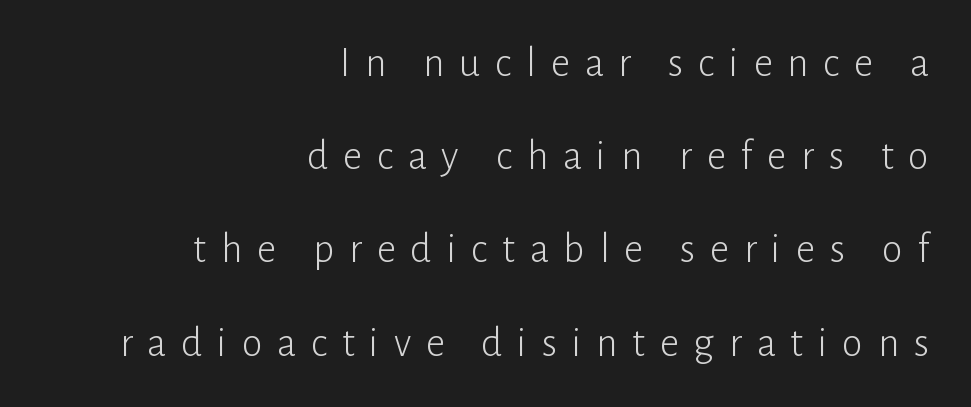
No letter is thick-stroked: the sample isn't bold. Interline gaps are noticeably wide in this sample. Is the letter spacing exaggerated? Yes — the characters are pushed far apart. Nobody drew a line under any word here.
